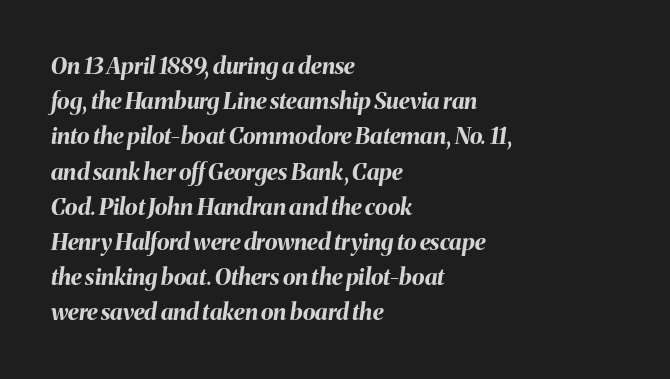
Q: Is the text bold? A: Yes.
Q: Is the text italic (slanted)? A: Yes, it leans right by about 8 degrees.
Q: Is the text underlined? A: No.
Q: How is the paragraph aligned? A: Left-aligned.
Q: Is the spacing between letters normal or unusually wide? A: Normal.
Q: Is the spacing between lines tight, normal or loose? A: Normal.
